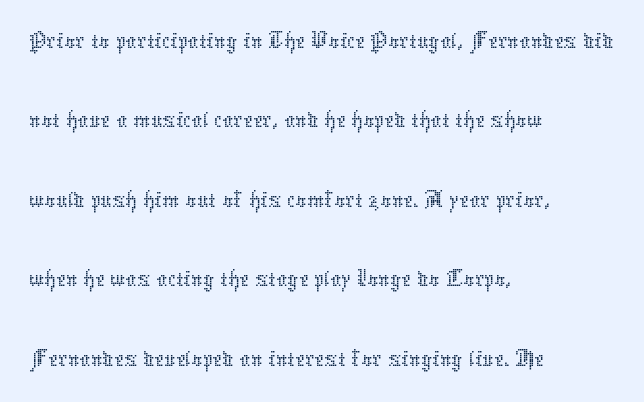
A roman cut, with each character standing at attention. Notice how the passage keeps a crisp vertical edge on the left only. The rendering uses natural spacing where letterforms have individual widths. Descender tails drop into unmarked territory. Vertical stems look standard width or narrower in stroke. These lines keep a tight, regular rhythm from letter to letter.
